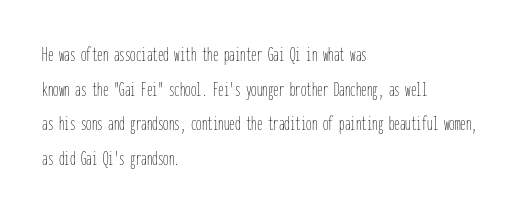
{"italic": "no", "bold": "no", "underline": "no", "align": "left", "line_spacing": "normal", "line_spacing_ratio": 1.57, "letter_spacing": "normal", "letter_spacing_em": 0.0, "glyph_px": 22}
